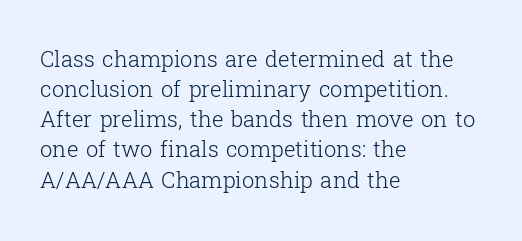
The letterforms sit shoulder to shoulder at normal distance. The space directly below the letters is spotless. Counters stay open thanks to moderate or lighter strokes. The vertical gap from one line to the next is medium. Ascenders rise straight up at ninety degrees. The ragged edge is on the right, which tells us the setting is flush left.
